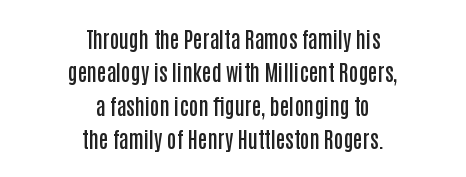
A typesetter would call this leading conventional body-copy spacing. Visually the block forms a symmetrical silhouette, jagged on both flanks. Words appear dense and cohesive because spacing is normal. The font is running at a semibold setting, under full bold. Type without underlining.
